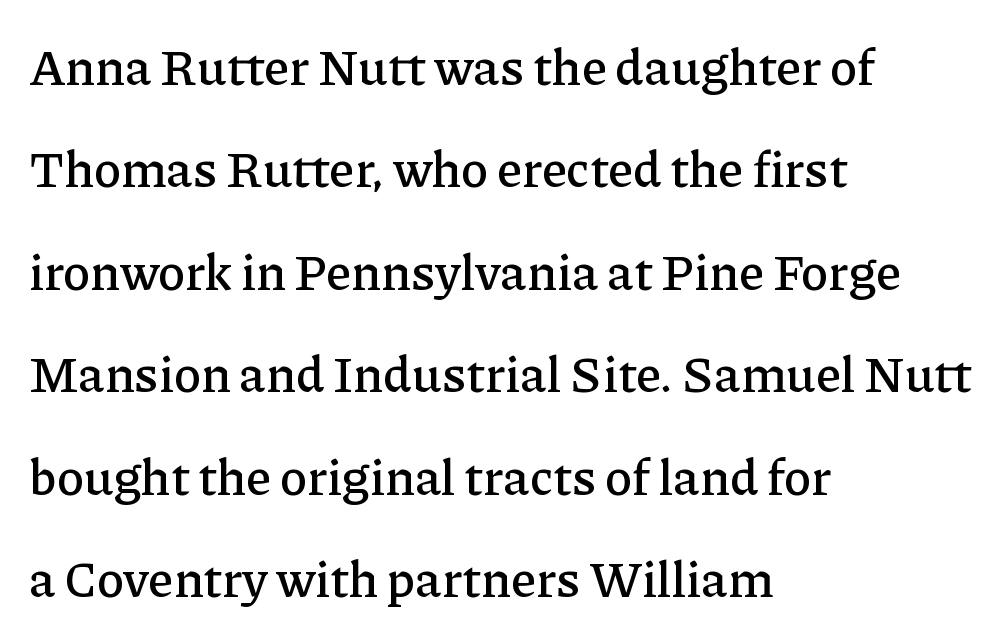
The image shows 50 px serif type, upright; set left-aligned, loose line spacing (2.05x), normal letter spacing, not underlined; low stroke contrast and a medium x-height.
